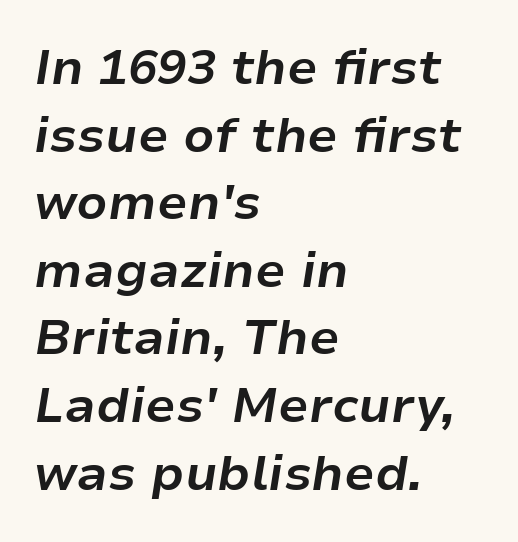
{"italic": "yes", "lean": "right", "slant_degrees": 9, "bold": "yes", "weight": "bold", "width": "normal", "stroke_contrast": "low", "x_height": "medium", "monospaced": "no", "underline": "no", "align": "left", "line_spacing": "normal", "line_spacing_ratio": 1.38, "letter_spacing": "normal", "letter_spacing_em": 0.0, "glyph_px": 49}
